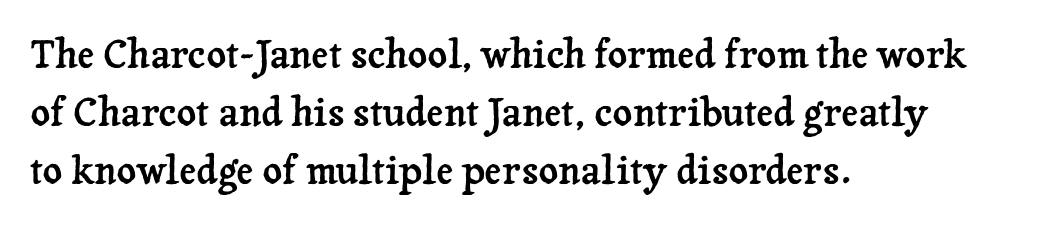
The image shows 38 px serif type, upright; set left-aligned, normal line spacing (1.52x), normal letter spacing, not underlined; low stroke contrast and a medium x-height.
